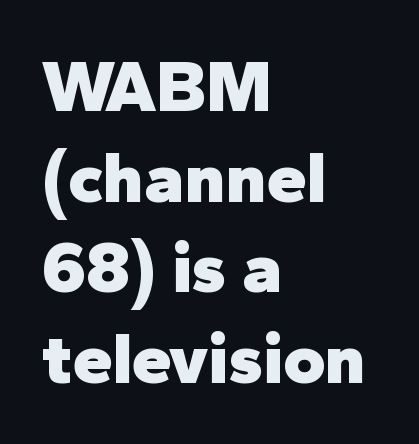
Q: Is the text bold? A: Yes.
Q: Is the text italic (slanted)? A: No, it is upright.
Q: Is the typeface a serif or a sans-serif typeface? A: Sans-serif.
Q: Is the text underlined? A: No.
Q: How is the paragraph aligned? A: Left-aligned.
Q: Is the spacing between letters normal or unusually wide? A: Normal.
Q: Is the spacing between lines tight, normal or loose? A: Normal.
Q: Width (condensed, normal, or wide)? A: Normal.
Q: Stroke contrast? A: Low.
Q: x-height? A: Medium.
Q: Monospaced? A: No.
